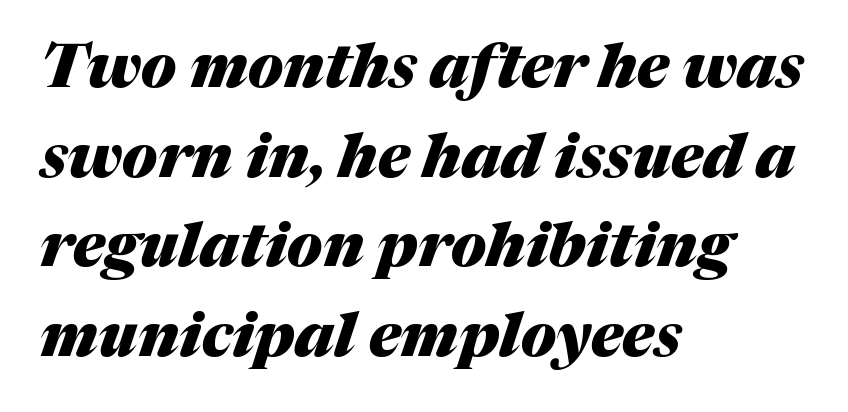
{"italic": "yes", "lean": "right", "slant_degrees": 17, "bold": "yes", "weight": "heavy", "width": "normal", "stroke_contrast": "medium", "x_height": "medium", "monospaced": "no", "underline": "no", "align": "left", "line_spacing": "normal", "line_spacing_ratio": 1.47, "letter_spacing": "normal", "letter_spacing_em": 0.0, "glyph_px": 61}
